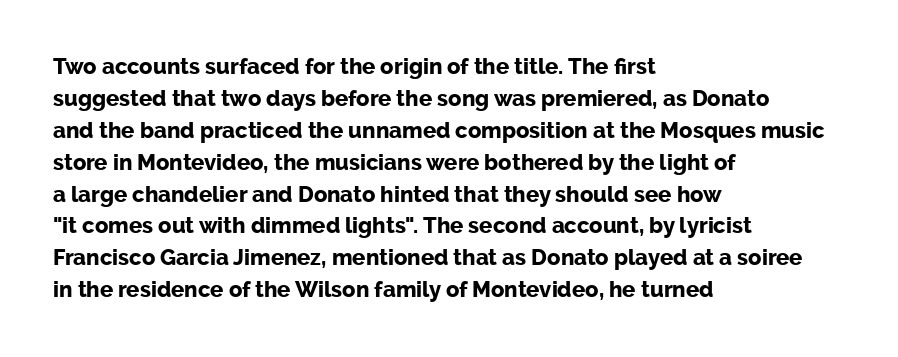
{"italic": "no", "bold": "yes", "underline": "no", "align": "left", "line_spacing": "normal", "line_spacing_ratio": 1.45, "letter_spacing": "normal", "letter_spacing_em": 0.0, "glyph_px": 22}
